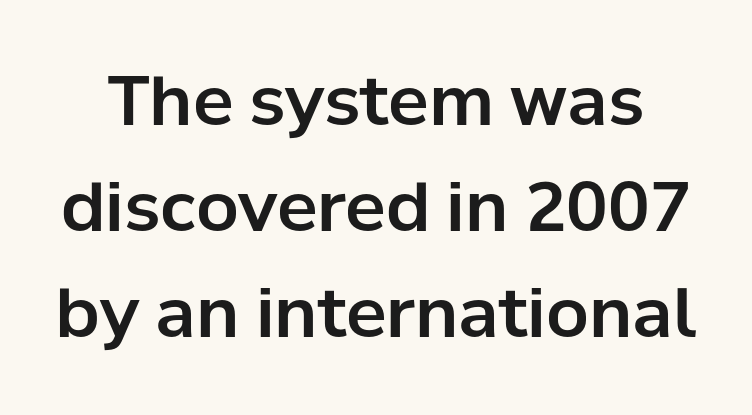
The image shows 68 px sans-serif type, upright; set normal line spacing (1.56x), normal letter spacing, not underlined; low stroke contrast and a medium x-height.
